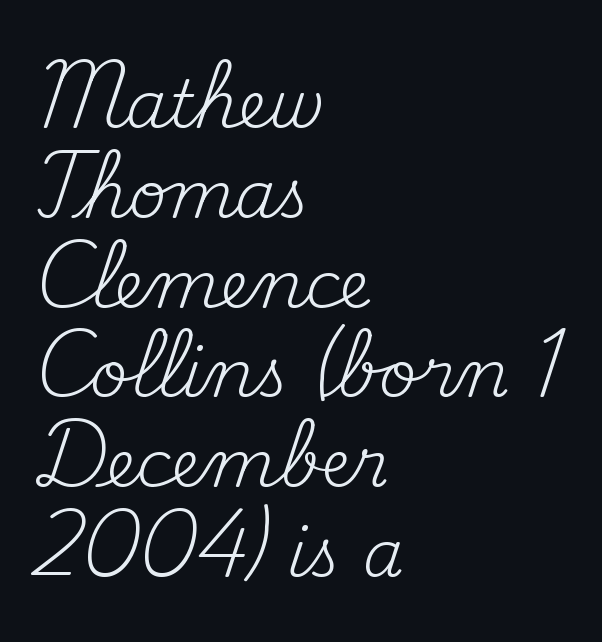
Does the leading feel generous? No, just average. This rendering uses left alignment, leaving the right contour irregular. This reads as an unemphasized weight, regular at the heaviest. To sum up the face: it has serifs.
